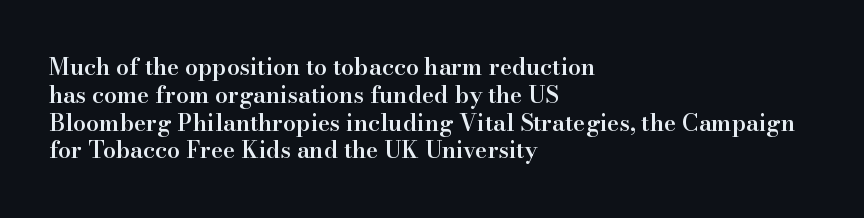
Q: Is the text bold? A: Semi-bold.
Q: Is the text italic (slanted)? A: No, it is upright.
Q: Is the text underlined? A: No.
Q: How is the paragraph aligned? A: Left-aligned.
Q: Is the spacing between letters normal or unusually wide? A: Normal.
